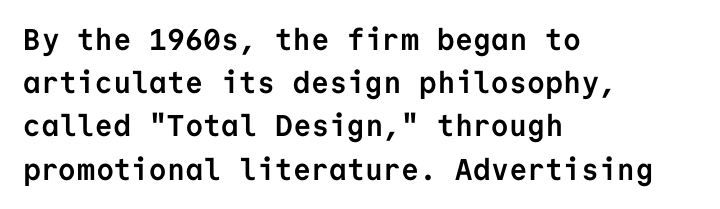
Regarding serifs, this sample does without them. Style check: upright. Inter-character spacing is left at the font's built-in metrics. A normal amount of white space separates one row of letters from the next. A full-strength bold gives these letters their thick strokes. One-word summary of the alignment: left.
